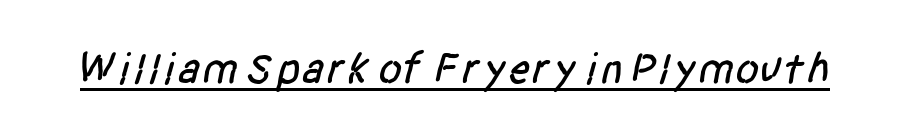
Descenders here cross a horizontal rule under the line. Think of a printed novel: that variable character pitch is what you see here. Students, note that the glyphs here touch the page at normal intervals. Are there feet on the stems? There aren't — it's a sans.
